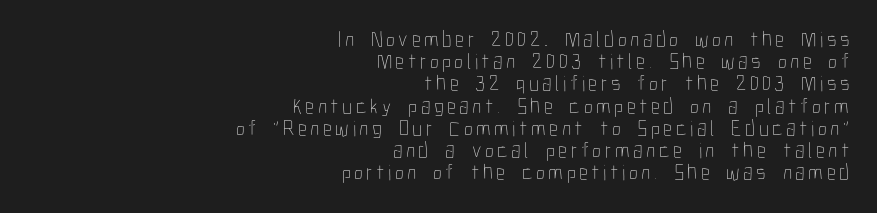
A roman cut, with each character standing at attention. These glyphs show unthickened strokes, regular width or finer. How would I describe the line gaps? Narrow and economical. A student would call this right alignment; a typographer would say flush right, rag left. Only glyphs here, with clear space below each row.
